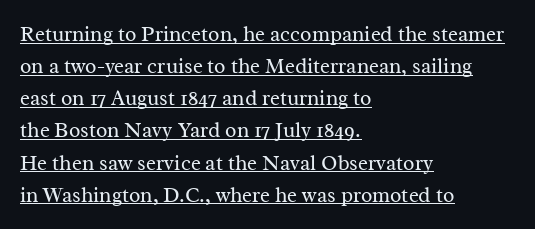
{"italic": "no", "bold": "no", "underline": "yes", "align": "left", "line_spacing": "normal", "line_spacing_ratio": 1.53, "letter_spacing": "normal", "letter_spacing_em": 0.0, "glyph_px": 21}
